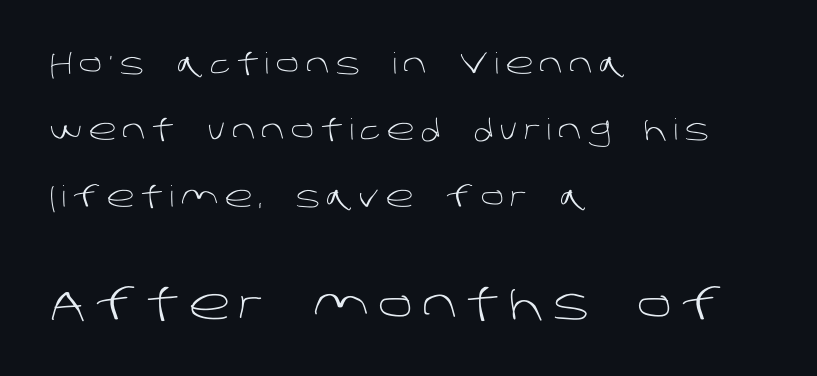
The image shows 43 px light sans-serif type; set left-aligned, loose line spacing (2.29x), unusually wide letter spacing (+0.22 em), not underlined; the second (bottom) block is 1.48x larger; low stroke contrast and a large x-height.
